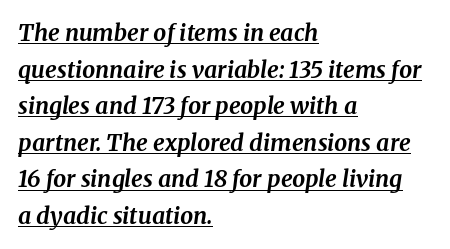
Letter spacing: default. The rows are spaced the way most documents space them. Set as a true bold cut, around the 700 mark. Does the copy run flush right? No — it runs flush left. Honestly, the underline is the first thing you notice here.
